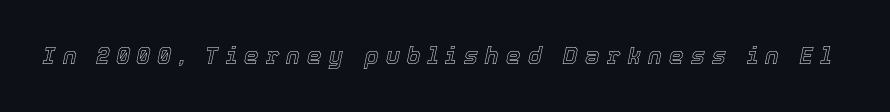
The image shows 23 px text type, italic (leaning right); set unusually wide letter spacing (+0.32 em), not underlined.
